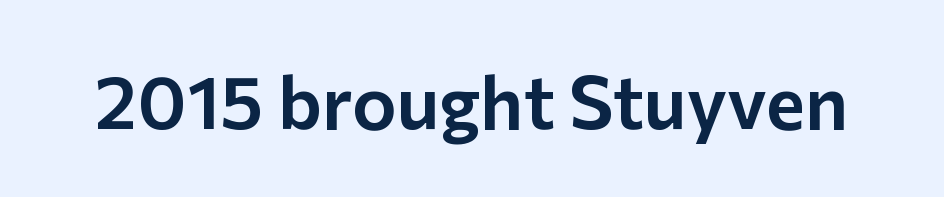
Characters follow at the spacing the type designer built in. Nobody drew a line under any word here. You can tell it's not italic because the verticals are truly vertical. The face used here is proportionally spaced, like ordinary book or web type. The designer went with a sans here, leaving each stem footless.
